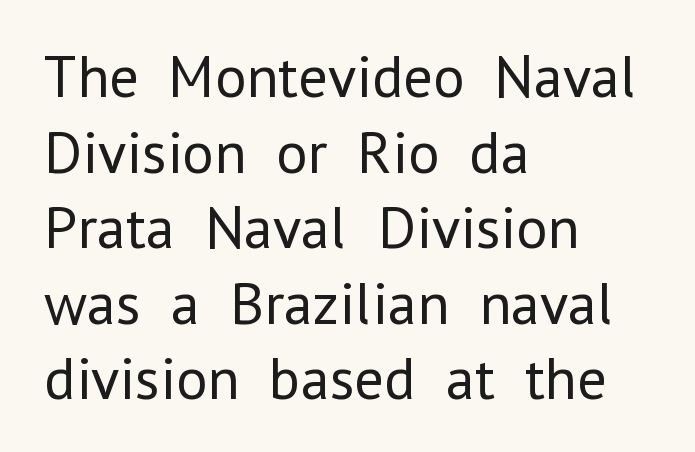
Q: Is the text bold? A: No.
Q: Is the text italic (slanted)? A: No, it is upright.
Q: Is the typeface a serif or a sans-serif typeface? A: Sans-serif.
Q: Is the text underlined? A: No.
Q: How is the paragraph aligned? A: Left-aligned.
Q: Is the spacing between letters normal or unusually wide? A: Normal.
Q: Is the spacing between lines tight, normal or loose? A: Normal.
Q: Width (condensed, normal, or wide)? A: Normal.
Q: Stroke contrast? A: Low.
Q: x-height? A: Medium.
Q: Monospaced? A: No.
